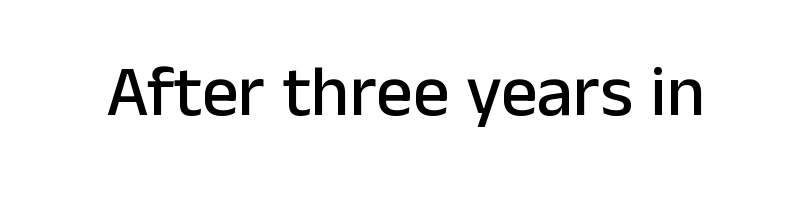
Q: Is the text italic (slanted)? A: No, it is upright.
Q: Is the typeface a serif or a sans-serif typeface? A: Sans-serif.
Q: Is the text underlined? A: No.
Q: Is the spacing between letters normal or unusually wide? A: Normal.
Q: Width (condensed, normal, or wide)? A: Normal.
Q: Stroke contrast? A: Low.
Q: x-height? A: Medium.
Q: Monospaced? A: No.
